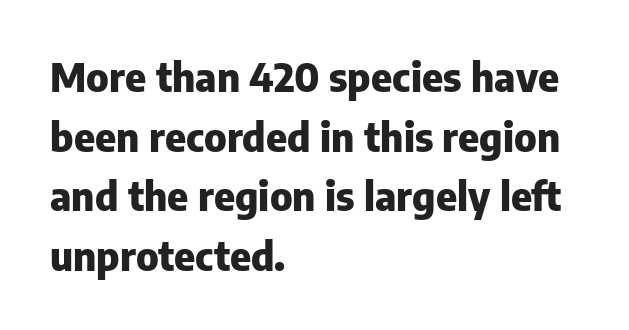
The image shows 40 px heavy sans-serif type, upright; set left-aligned, normal line spacing (1.49x), normal letter spacing, not underlined; low stroke contrast and a medium x-height.
